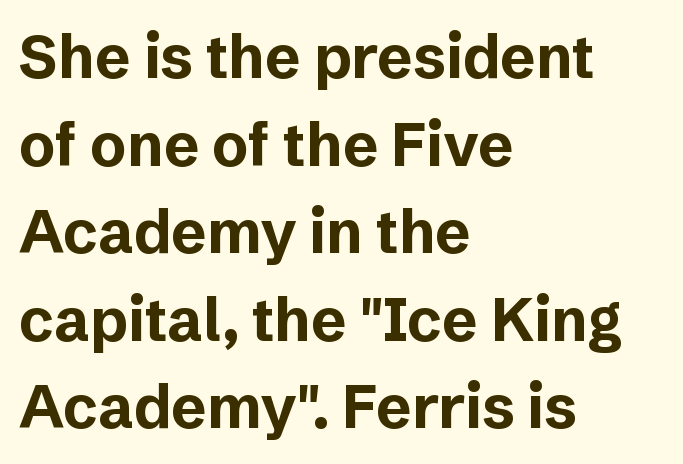
The typesetting leans heavy: a genuine bold. Look at the bottom of the vertical strokes: they stop flat, with no serifs. A clean baseline with only descenders dipping below it. Default kerning and tracking; the words read as compact shapes. Quick note: not italic, upright.
